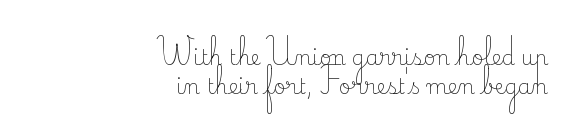
Q: Is the text bold? A: No.
Q: Is the text italic (slanted)? A: No, it is upright.
Q: Is the text underlined? A: No.
Q: How is the paragraph aligned? A: Right-aligned.
Q: Is the spacing between letters normal or unusually wide? A: Normal.
Q: Is the spacing between lines tight, normal or loose? A: Normal.
